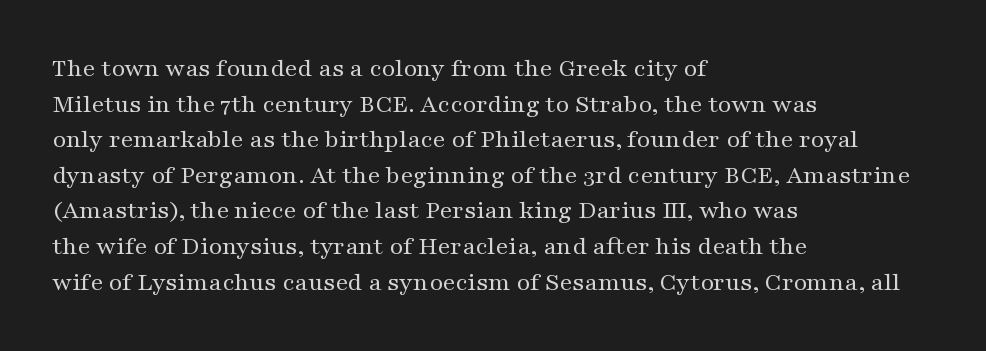
The image shows 26 px text type, upright; set left-aligned, normal line spacing (1.37x), normal letter spacing, not underlined.
